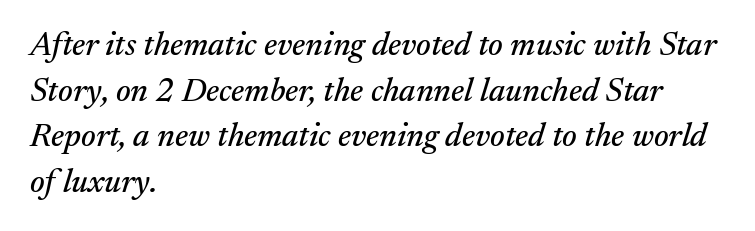
In terms of letterform style, serifs are clearly present. Honestly, there is no underline to notice here at all. An italicized treatment has been applied to the whole sample. The passage shown is typed in a proportional face where columns would drift. Leftover space on each line is placed entirely after the last word.
